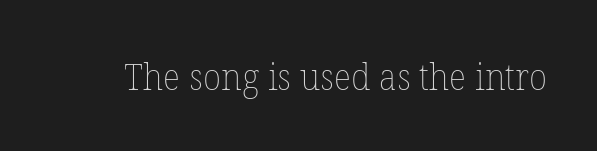
Q: Is the text bold? A: No.
Q: Is the text italic (slanted)? A: No, it is upright.
Q: Is the text underlined? A: No.
Q: Is the spacing between letters normal or unusually wide? A: Normal.
Q: Width (condensed, normal, or wide)? A: Normal.
Q: Stroke contrast? A: Low.
Q: x-height? A: Medium.
Q: Monospaced? A: No.
